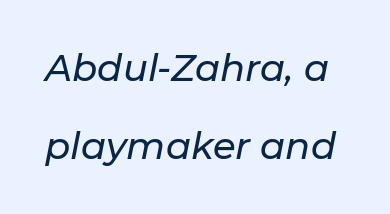
Q: Is the text italic (slanted)? A: Yes, it leans right by about 11 degrees.
Q: Is the text underlined? A: No.
Q: Is the spacing between letters normal or unusually wide? A: Normal.
Q: Is the spacing between lines tight, normal or loose? A: Loose.
Q: Width (condensed, normal, or wide)? A: Normal.
Q: Stroke contrast? A: Low.
Q: x-height? A: Medium.
Q: Monospaced? A: No.
